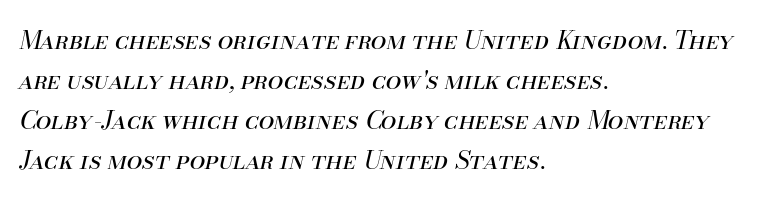
In terms of leading, this rendering sits right in the middle. The letterforms sit at book weight or below. Clear beneath every line of the passage. Each line starts at the same left margin while the right side varies. There's an unmistakable incline to the writing here. The gaps between neighbouring characters are ordinary and unremarkable.
